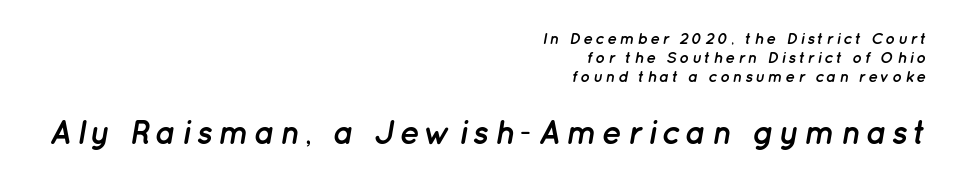
The image shows 33 px semibold type, italic (leaning right); set right-aligned, line spacing 1.19x, not underlined; the second (bottom) block is 2.06x larger; low stroke contrast and a medium x-height.
